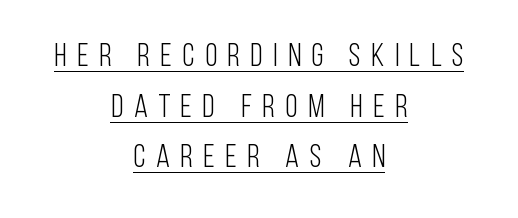
{"serif": "no", "italic": "no", "bold": "no", "weight": "light", "width": "condensed", "stroke_contrast": "low", "x_height": "large", "monospaced": "no", "underline": "yes", "align": "center", "line_spacing": "normal", "line_spacing_ratio": 1.58, "letter_spacing": "wide", "letter_spacing_em": 0.33, "glyph_px": 32}
